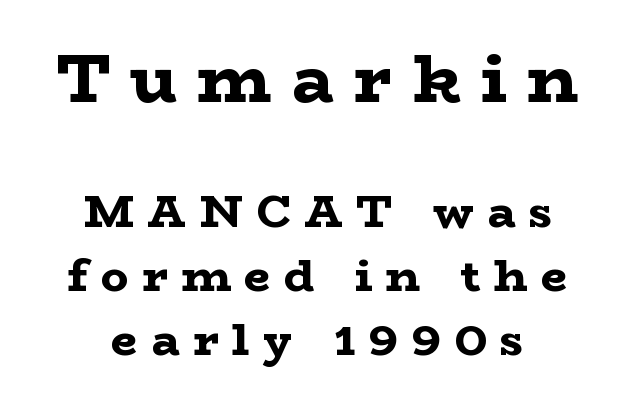
Q: Is the text bold? A: Yes.
Q: Is the text italic (slanted)? A: No, it is upright.
Q: Is the typeface a serif or a sans-serif typeface? A: Serif.
Q: Is the text underlined? A: No.
Q: How is the paragraph aligned? A: Centered.
Q: Is the spacing between letters normal or unusually wide? A: Unusually wide.
Q: Is the spacing between lines tight, normal or loose? A: Normal.
Q: Which block of text is set in a larger size, the first (top) or the second (bottom)? A: The first (top) one.
Q: Width (condensed, normal, or wide)? A: Wide.
Q: Stroke contrast? A: Low.
Q: x-height? A: Medium.
Q: Monospaced? A: No.
